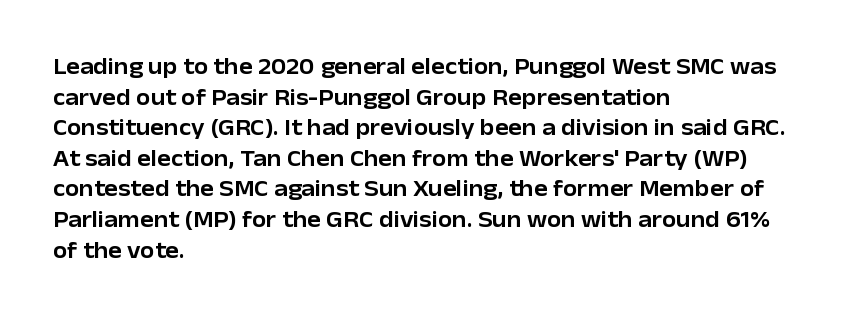
The image shows 23 px text type, upright; set left-aligned, normal line spacing (1.33x), normal letter spacing, not underlined.
